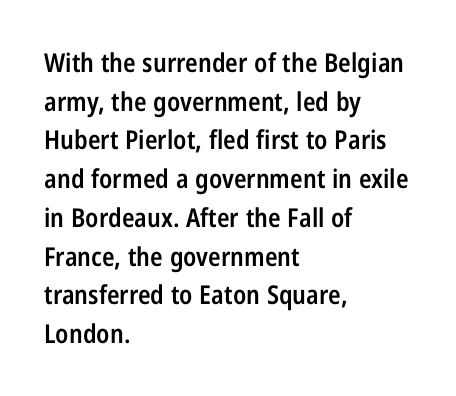
What stands out about the letter spacing? Nothing — it is the standard amount. Where is the straight margin? On the left. The glyphs are unaccompanied by any horizontal stroke below them. Is there any slant? The stems are plumb. The leading is moderate, giving the passage an even texture.
